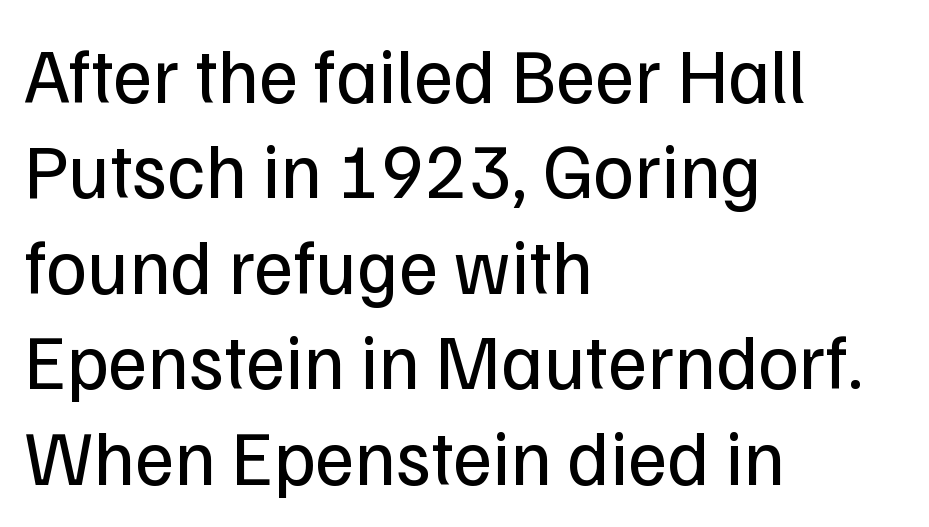
{"serif": "no", "italic": "no", "bold": "no", "weight": "regular", "width": "normal", "stroke_contrast": "low", "x_height": "medium", "monospaced": "no", "underline": "no", "align": "left", "line_spacing_ratio": 1.24, "letter_spacing": "normal", "letter_spacing_em": 0.0, "glyph_px": 77}
